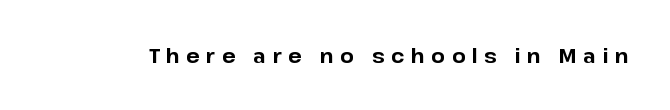
The image shows 20 px bold type, upright; set unusually wide letter spacing (+0.32 em), not underlined.
